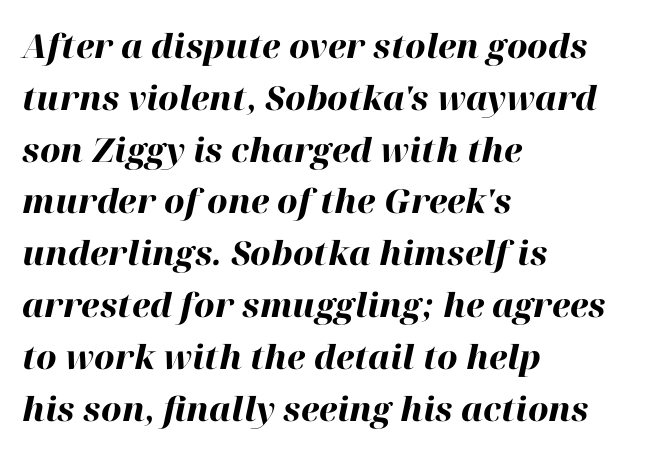
Q: Is the text bold? A: Yes.
Q: Is the text italic (slanted)? A: Yes, it leans right by about 12 degrees.
Q: Is the text underlined? A: No.
Q: How is the paragraph aligned? A: Left-aligned.
Q: Is the spacing between letters normal or unusually wide? A: Normal.
Q: Is the spacing between lines tight, normal or loose? A: Normal.
Q: Width (condensed, normal, or wide)? A: Normal.
Q: Stroke contrast? A: High.
Q: x-height? A: Medium.
Q: Monospaced? A: No.
